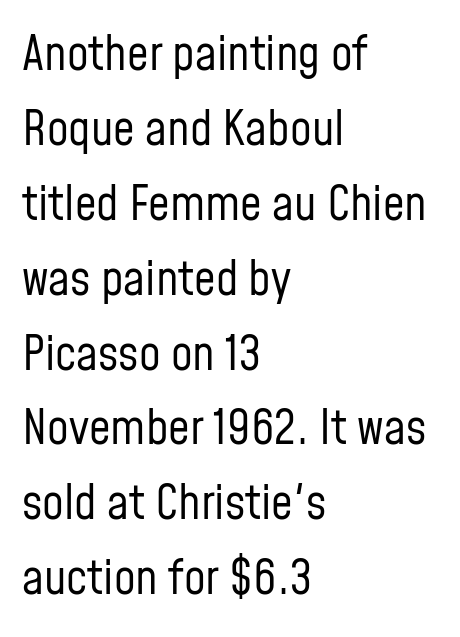
{"serif": "no", "italic": "no", "bold": "no", "weight": "regular", "width": "condensed", "stroke_contrast": "low", "x_height": "medium", "monospaced": "no", "underline": "no", "align": "left", "line_spacing": "normal", "line_spacing_ratio": 1.56, "letter_spacing": "normal", "letter_spacing_em": 0.0, "glyph_px": 48}
